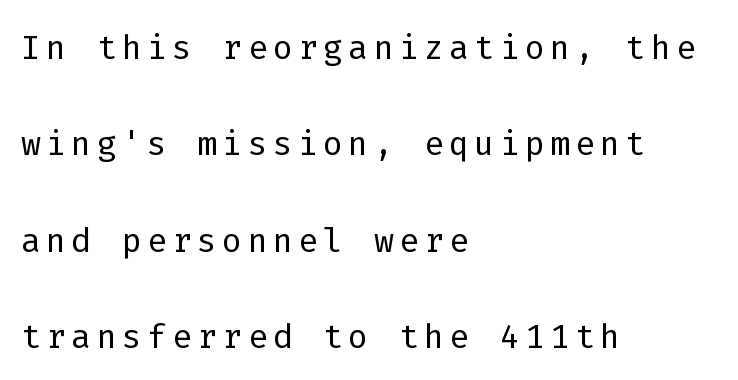
Line starts are locked; line ends wander. In terms of letterform style, serifs are entirely absent. Lines of text with bare space underneath. A light-to-regular cut is what we see here. Reading down the column, the eye jumps a long way to each next line.
